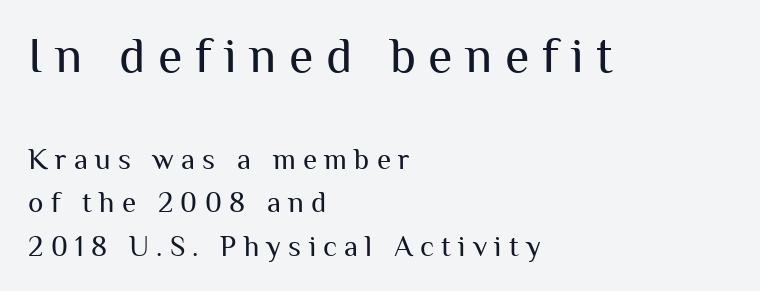
Q: Is the text bold? A: No.
Q: Is the text italic (slanted)? A: No, it is upright.
Q: Is the typeface a serif or a sans-serif typeface? A: Sans-serif.
Q: Is the text underlined? A: No.
Q: How is the paragraph aligned? A: Left-aligned.
Q: Is the spacing between letters normal or unusually wide? A: Unusually wide.
Q: Is the spacing between lines tight, normal or loose? A: Normal.
Q: Which block of text is set in a larger size, the first (top) or the second (bottom)? A: The first (top) one.
Q: Width (condensed, normal, or wide)? A: Normal.
Q: Stroke contrast? A: Medium.
Q: x-height? A: Medium.
Q: Monospaced? A: No.
